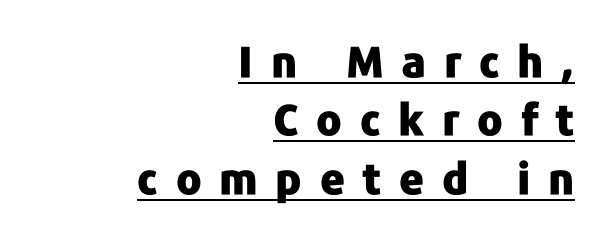
{"serif": "no", "italic": "no", "bold": "yes", "weight": "heavy", "width": "normal", "stroke_contrast": "low", "x_height": "medium", "monospaced": "no", "underline": "yes", "align": "right", "line_spacing": "normal", "line_spacing_ratio": 1.36, "letter_spacing": "wide", "letter_spacing_em": 0.41, "glyph_px": 43}
